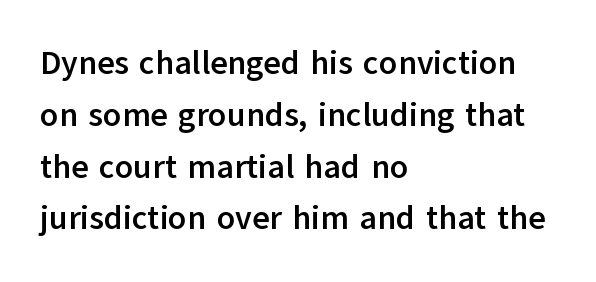
The image shows 33 px semibold sans-serif type, upright; set left-aligned, normal line spacing (1.57x), normal letter spacing, not underlined; low stroke contrast and a medium x-height.
